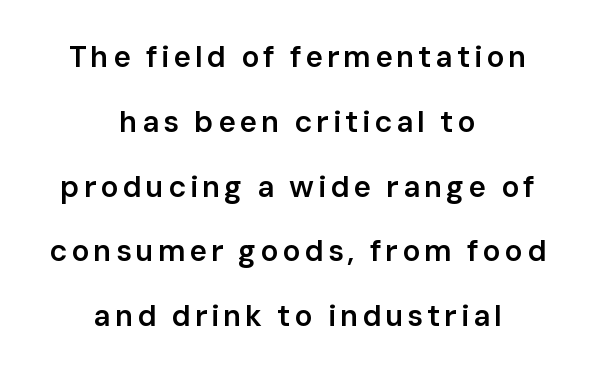
Q: Is the text bold? A: Semi-bold.
Q: Is the text italic (slanted)? A: No, it is upright.
Q: Is the typeface a serif or a sans-serif typeface? A: Sans-serif.
Q: Is the text underlined? A: No.
Q: How is the paragraph aligned? A: Centered.
Q: Is the spacing between lines tight, normal or loose? A: Loose.
Q: Width (condensed, normal, or wide)? A: Normal.
Q: Stroke contrast? A: Low.
Q: x-height? A: Medium.
Q: Monospaced? A: No.
